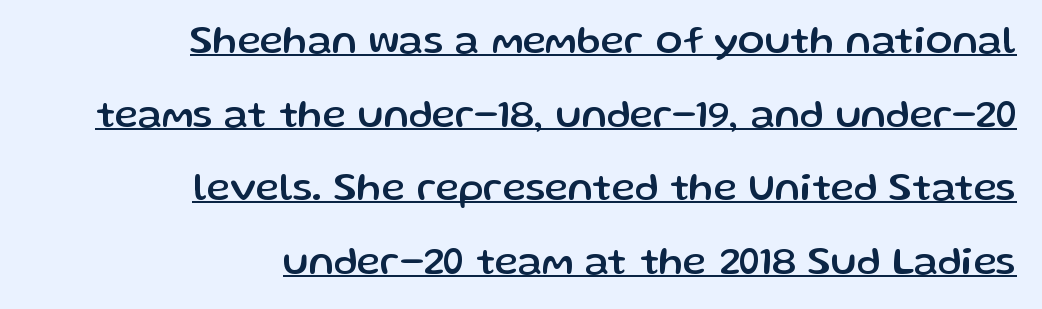
Q: Is the text italic (slanted)? A: No, it is upright.
Q: Is the typeface a serif or a sans-serif typeface? A: Sans-serif.
Q: Is the text underlined? A: Yes.
Q: How is the paragraph aligned? A: Right-aligned.
Q: Is the spacing between letters normal or unusually wide? A: Normal.
Q: Width (condensed, normal, or wide)? A: Normal.
Q: Stroke contrast? A: Low.
Q: x-height? A: Medium.
Q: Monospaced? A: No.
